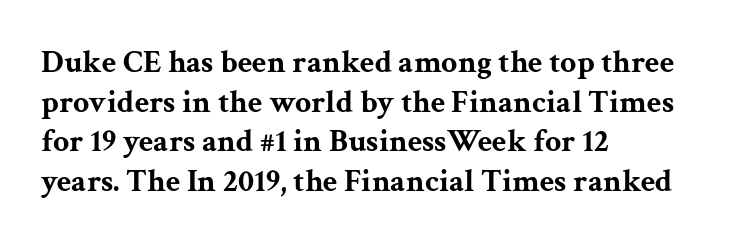
Posture: vertical. Is this a fixed-width face? No — the glyphs have proportional, varying widths. Caption: multi-line text, flush left, ragged right. The passage shown is emphatically bold. Spacing between characters is what you'd get straight out of the box.
